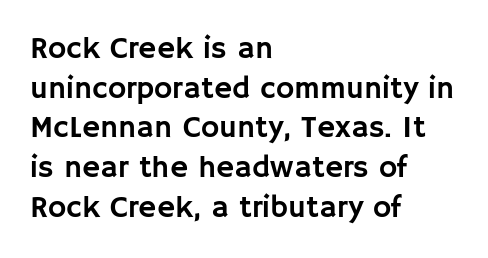
{"serif": "no", "italic": "no", "width": "normal", "stroke_contrast": "low", "x_height": "large", "monospaced": "no", "underline": "no", "align": "left", "line_spacing": "normal", "line_spacing_ratio": 1.28, "letter_spacing": "normal", "letter_spacing_em": 0.0, "glyph_px": 31}
